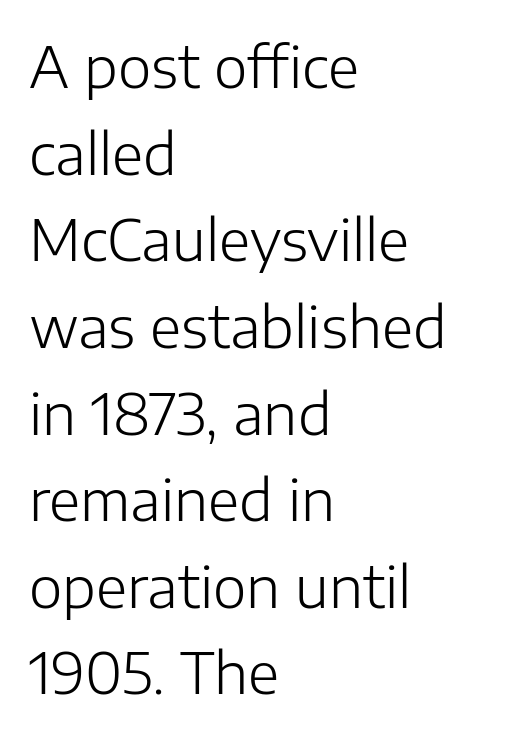
The image shows 57 px light sans-serif type, upright; set left-aligned, normal line spacing (1.52x), normal letter spacing, not underlined; low stroke contrast and a medium x-height.
